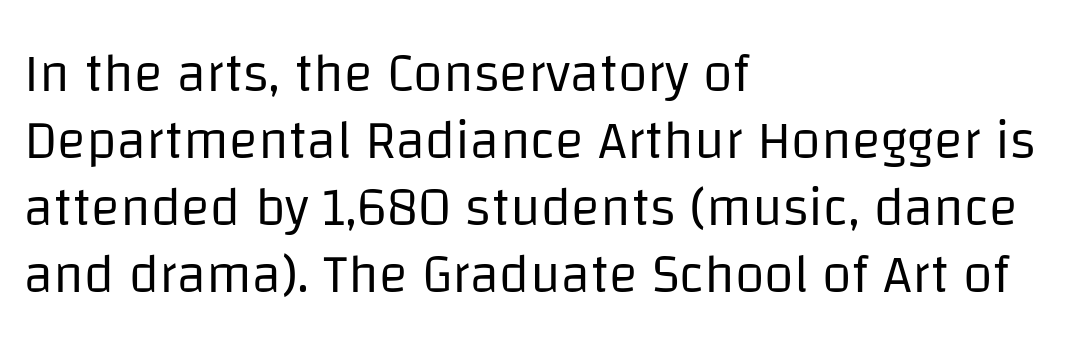
Here the glyphs are tracked normally, forming tight word shapes. What kind of face is this? One without serifs — a sans. A classic flush-left, rag-right setting is used for this passage. Any mark beneath the type? The region is blank.
